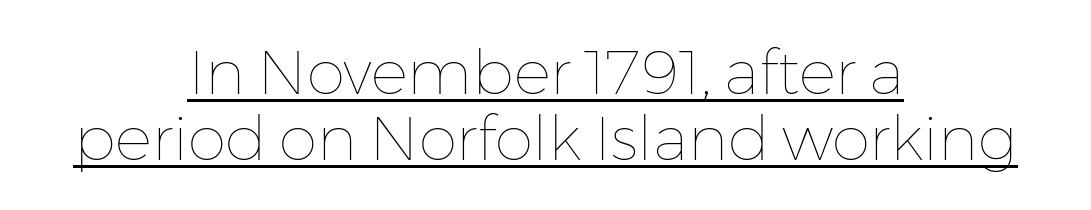
Letter spacing: default. This reads as an unemphasized weight, regular at the heaviest. This sample is center-justified, so both line endings float freely. The passage shown is underscored from start to finish. Do the characters align in a grid? No, the font is proportional. You can tell it's not italic because the verticals are truly vertical.
